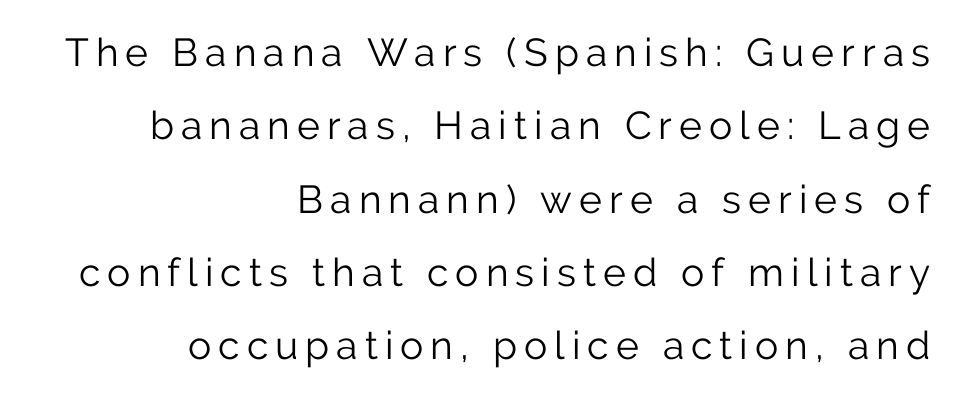
Q: Is the text bold? A: No.
Q: Is the text italic (slanted)? A: No, it is upright.
Q: Is the typeface a serif or a sans-serif typeface? A: Sans-serif.
Q: Is the text underlined? A: No.
Q: How is the paragraph aligned? A: Right-aligned.
Q: Width (condensed, normal, or wide)? A: Normal.
Q: Stroke contrast? A: Low.
Q: x-height? A: Medium.
Q: Monospaced? A: No.
